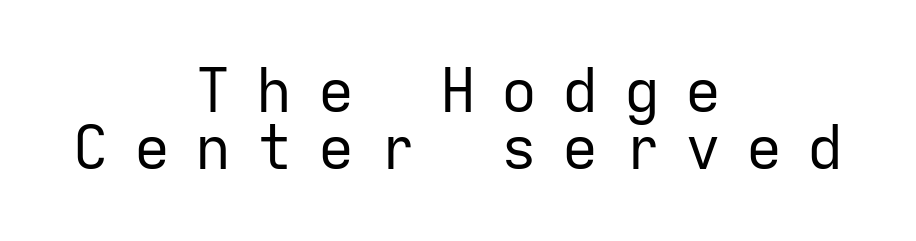
The image shows 60 px regular-weight sans-serif type, upright, monospaced; set centered, tight line spacing (0.95x), unusually wide letter spacing (+0.42 em), not underlined; low stroke contrast and a medium x-height.
